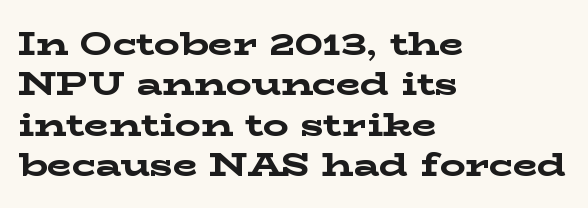
The image shows 32 px bold, wide serif type, upright; set left-aligned, normal line spacing (1.26x), normal letter spacing, not underlined; low stroke contrast and a medium x-height.
